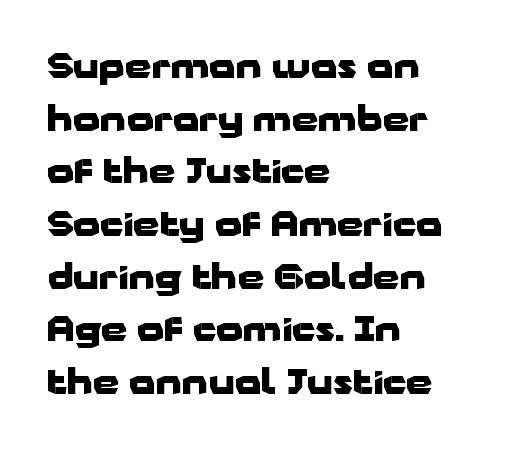
The image shows 34 px heavy, wide sans-serif type, upright; set left-aligned, normal line spacing (1.55x), normal letter spacing, not underlined; low stroke contrast and a medium x-height.
